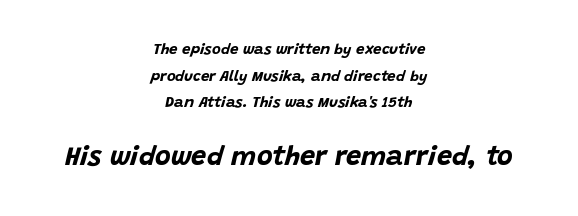
{"italic": "yes", "lean": "right", "slant_degrees": 15, "bold": "yes", "underline": "no", "align": "center", "line_spacing_ratio": 1.78, "letter_spacing": "normal", "letter_spacing_em": 0.0, "larger_block": "second", "size_ratio": 1.8, "glyph_px": 27}
